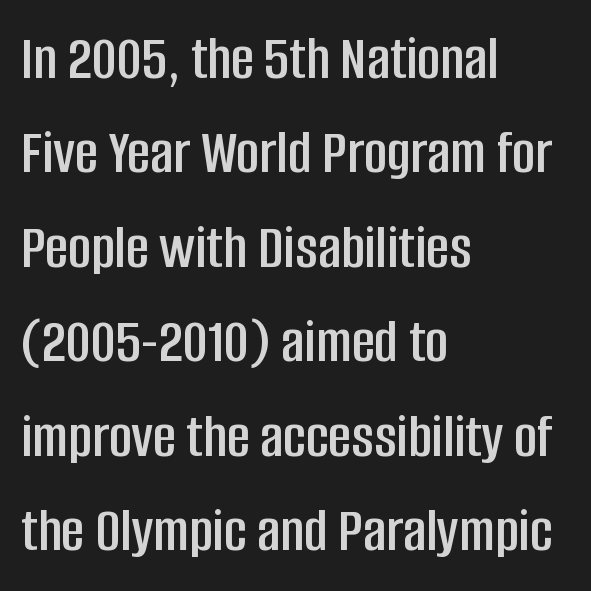
{"serif": "no", "italic": "no", "width": "condensed", "stroke_contrast": "low", "x_height": "large", "monospaced": "no", "underline": "no", "align": "left", "line_spacing": "normal", "line_spacing_ratio": 1.5, "letter_spacing": "normal", "letter_spacing_em": 0.0, "glyph_px": 63}
